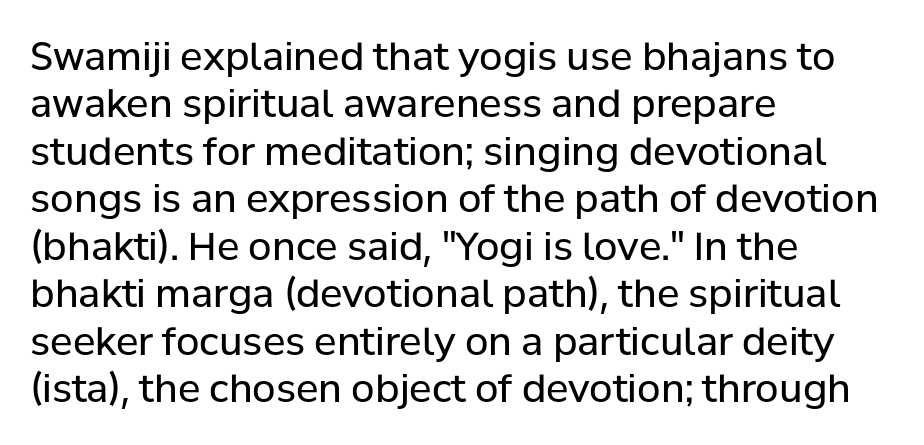
The space directly below the letters is spotless. The lines sit at an ordinary, default distance from one another. The passage shown is typed in a proportional face where columns would drift. Each stroke keeps to a modest, everyday thickness or less. Examine the stroke ends and you'll find no serifs.
